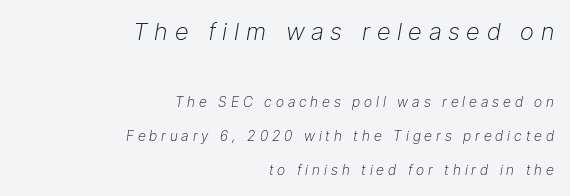
The image shows 24 px text type, italic (leaning right); set right-aligned, loose line spacing (2.42x), unusually wide letter spacing (+0.28 em), not underlined; the first (top) block is 1.71x larger.
